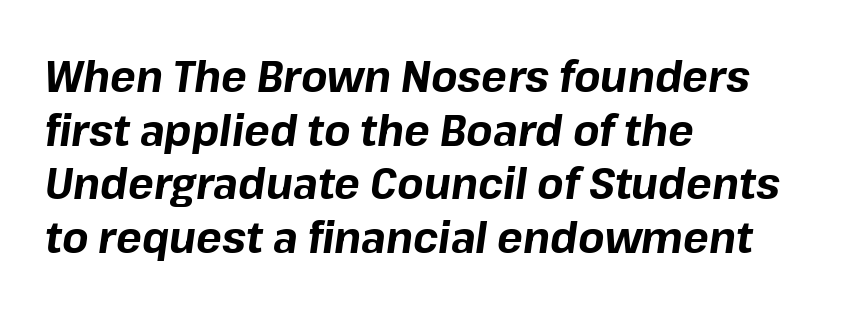
Q: Is the text bold? A: Yes.
Q: Is the text italic (slanted)? A: Yes, it leans right by about 8 degrees.
Q: Is the text underlined? A: No.
Q: How is the paragraph aligned? A: Left-aligned.
Q: Is the spacing between letters normal or unusually wide? A: Normal.
Q: Is the spacing between lines tight, normal or loose? A: Normal.
Q: Width (condensed, normal, or wide)? A: Normal.
Q: Stroke contrast? A: Low.
Q: x-height? A: Medium.
Q: Monospaced? A: No.
